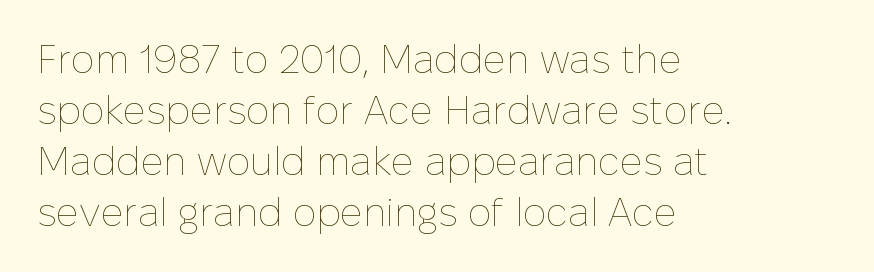
{"italic": "no", "bold": "no", "weight": "thin", "width": "normal", "stroke_contrast": "low", "x_height": "medium", "monospaced": "no", "underline": "no", "align": "left", "line_spacing": "normal", "line_spacing_ratio": 1.31, "letter_spacing": "normal", "letter_spacing_em": 0.0, "glyph_px": 39}
